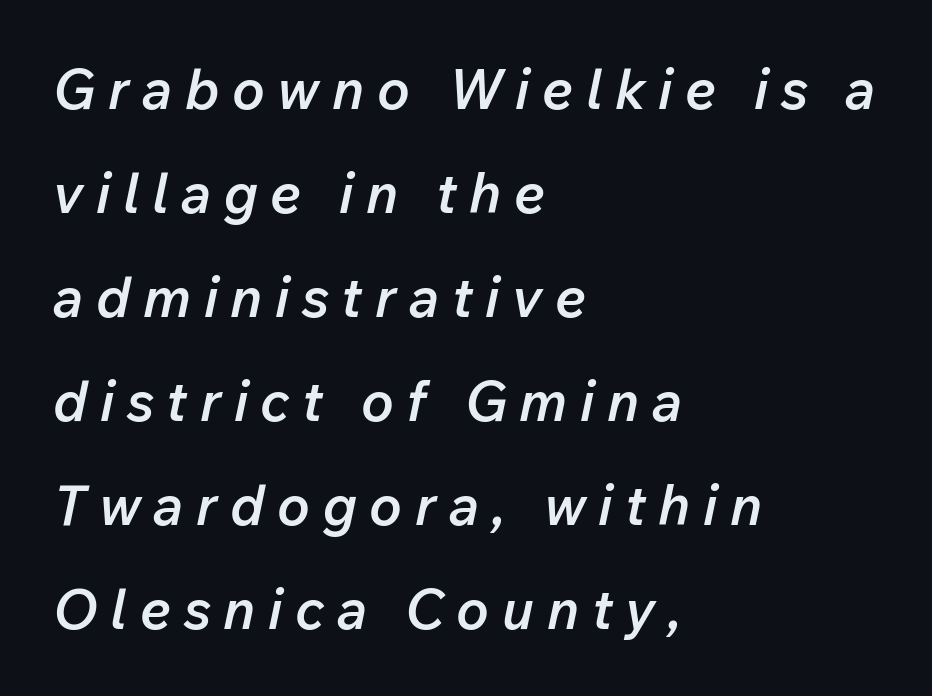
The letters are semibold — heavier than regular but short of a full bold. This sample has the flowing, uneven cadence of proportional lettering. A typesetter would mark this as italic. The lines are quadded left. Only glyphs here, with clear space below each row. The rendering inserts visible extra space after every character.
